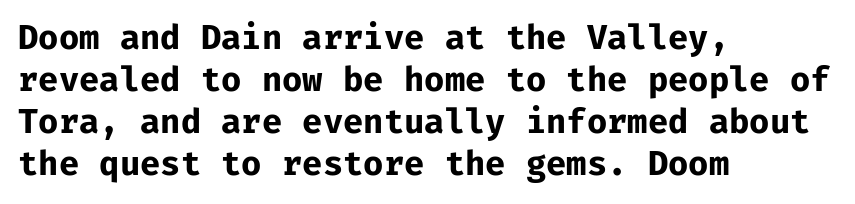
{"serif": "no", "italic": "no", "bold": "yes", "weight": "bold", "width": "normal", "stroke_contrast": "low", "x_height": "medium", "monospaced": "yes", "underline": "no", "align": "left", "line_spacing": "normal", "line_spacing_ratio": 1.27, "letter_spacing": "normal", "letter_spacing_em": 0.0, "glyph_px": 33}
